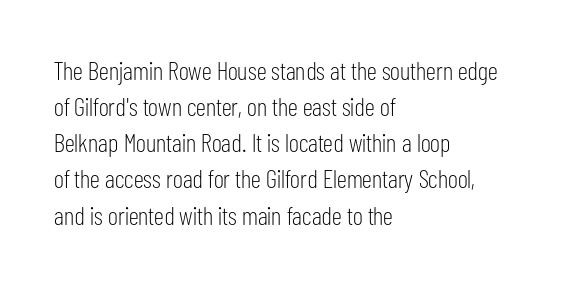
The image shows 26 px text type, upright; set left-aligned, normal line spacing (1.39x), normal letter spacing, not underlined.
